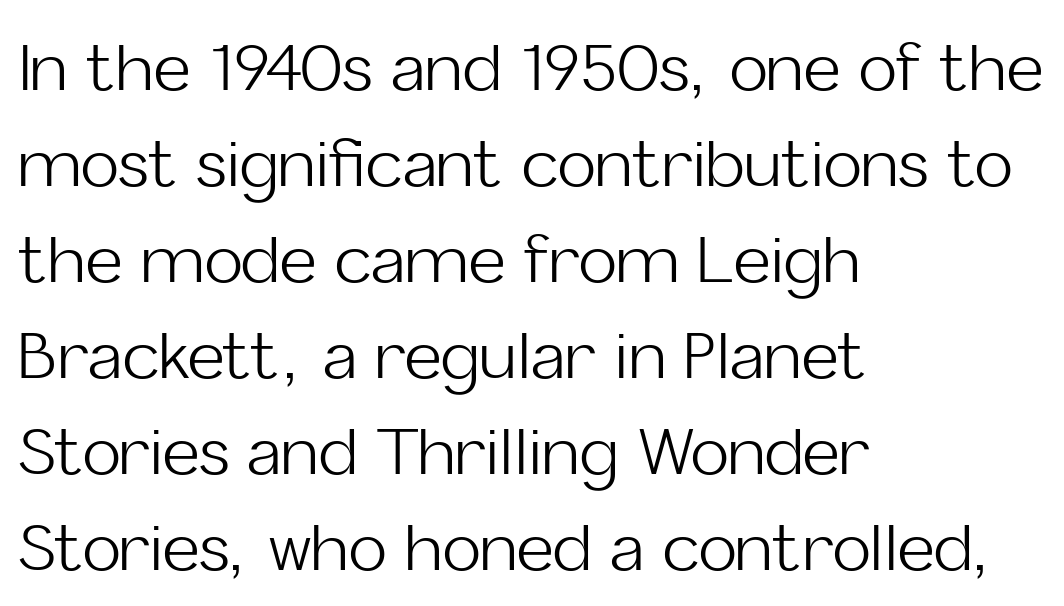
Q: Is the text bold? A: No.
Q: Is the text italic (slanted)? A: No, it is upright.
Q: Is the typeface a serif or a sans-serif typeface? A: Sans-serif.
Q: Is the text underlined? A: No.
Q: How is the paragraph aligned? A: Left-aligned.
Q: Is the spacing between letters normal or unusually wide? A: Normal.
Q: Is the spacing between lines tight, normal or loose? A: Normal.
Q: Width (condensed, normal, or wide)? A: Normal.
Q: Stroke contrast? A: Low.
Q: x-height? A: Medium.
Q: Monospaced? A: No.
